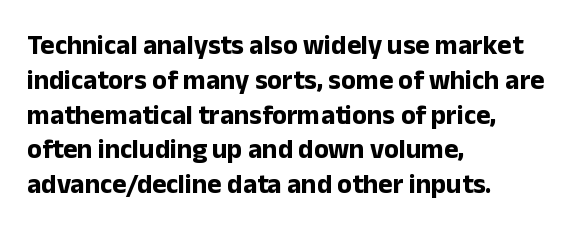
Q: Is the text bold? A: Yes.
Q: Is the text italic (slanted)? A: No, it is upright.
Q: Is the text underlined? A: No.
Q: How is the paragraph aligned? A: Left-aligned.
Q: Is the spacing between letters normal or unusually wide? A: Normal.
Q: Is the spacing between lines tight, normal or loose? A: Normal.
